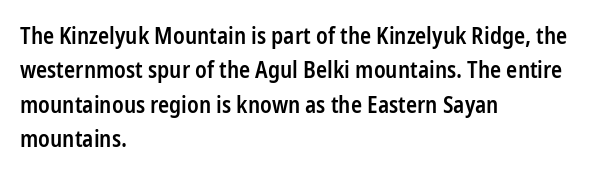
{"italic": "no", "bold": "semi", "underline": "no", "align": "left", "line_spacing": "normal", "line_spacing_ratio": 1.5, "letter_spacing": "normal", "letter_spacing_em": 0.0, "glyph_px": 23}
